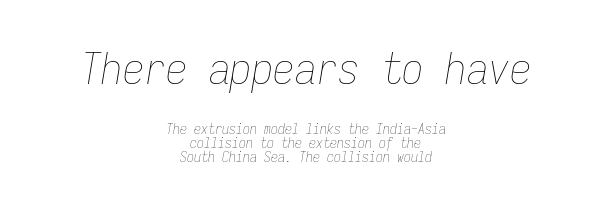
Reading top to bottom, the characters get smaller at the block break. Default kerning and tracking; the words read as compact shapes. Descender tails drop into unmarked territory. Horizontal bands of white between lines are thin slivers. The characters are drawn with everyday or finer stroke widths. Do the characters align in a grid? Yes, the font is monospaced.
